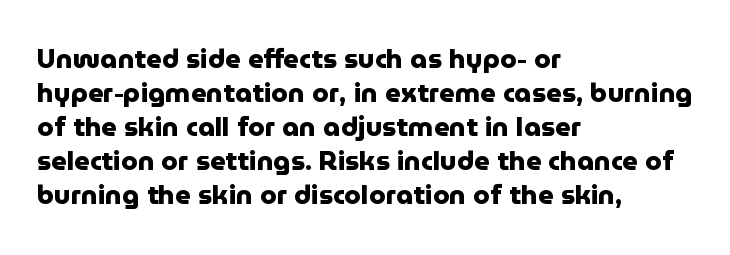
Q: Is the text bold? A: Yes.
Q: Is the text italic (slanted)? A: No, it is upright.
Q: Is the text underlined? A: No.
Q: How is the paragraph aligned? A: Left-aligned.
Q: Is the spacing between letters normal or unusually wide? A: Normal.
Q: Is the spacing between lines tight, normal or loose? A: Normal.
